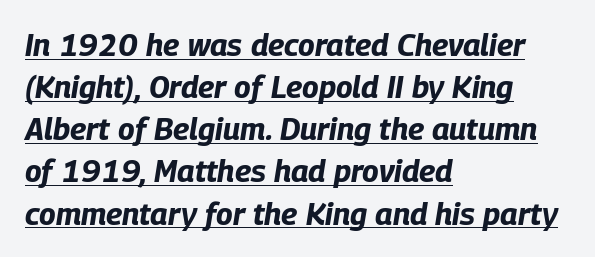
{"italic": "yes", "lean": "right", "slant_degrees": 9, "bold": "yes", "weight": "bold", "width": "condensed", "stroke_contrast": "low", "x_height": "large", "monospaced": "no", "underline": "yes", "align": "left", "line_spacing": "normal", "line_spacing_ratio": 1.36, "letter_spacing": "normal", "letter_spacing_em": 0.0, "glyph_px": 31}
